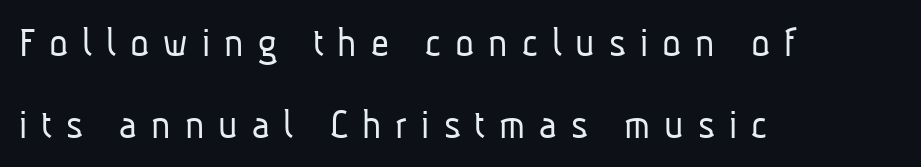
{"serif": "no", "bold": "no", "weight": "light", "width": "condensed", "stroke_contrast": "low", "x_height": "medium", "monospaced": "no", "underline": "no", "align": "left", "line_spacing_ratio": 1.86, "letter_spacing": "wide", "letter_spacing_em": 0.32, "glyph_px": 44}
